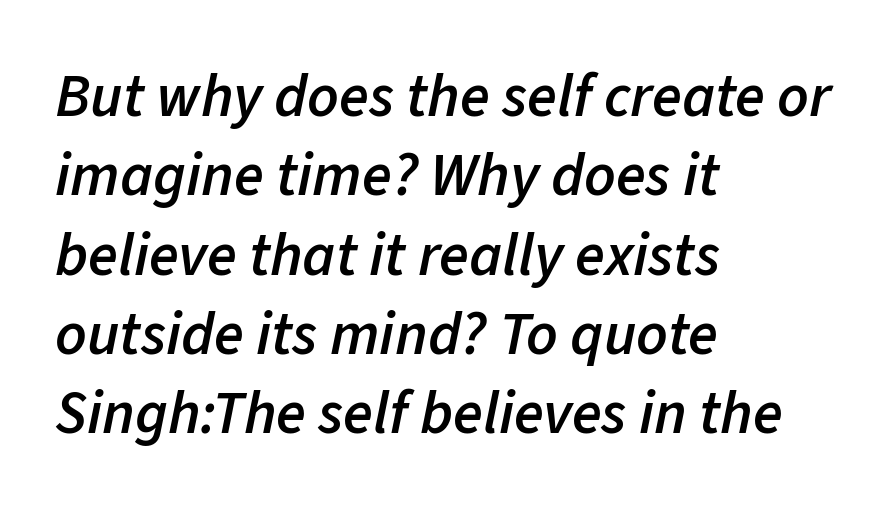
Q: Is the text bold? A: Semi-bold.
Q: Is the text italic (slanted)? A: Yes, it leans right by about 11 degrees.
Q: Is the text underlined? A: No.
Q: How is the paragraph aligned? A: Left-aligned.
Q: Is the spacing between letters normal or unusually wide? A: Normal.
Q: Is the spacing between lines tight, normal or loose? A: Normal.
Q: Width (condensed, normal, or wide)? A: Normal.
Q: Stroke contrast? A: Low.
Q: x-height? A: Medium.
Q: Monospaced? A: No.
